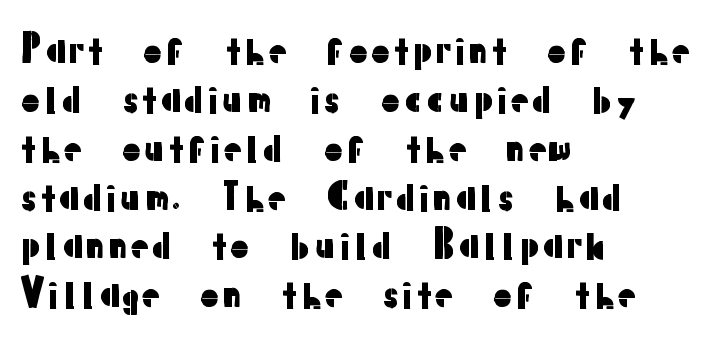
The line texture is even and compact thanks to regular tracking. Typeset ragged right — the left edge is the straight one. Clear beneath every line of the passage. The vertical gap from one line to the next is medium.
